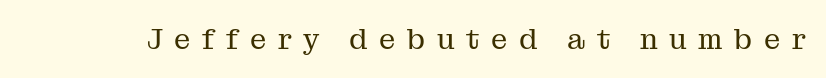
The image shows 29 px regular-weight serif type, upright; set unusually wide letter spacing (+0.4 em), not underlined; medium stroke contrast and a medium x-height.
